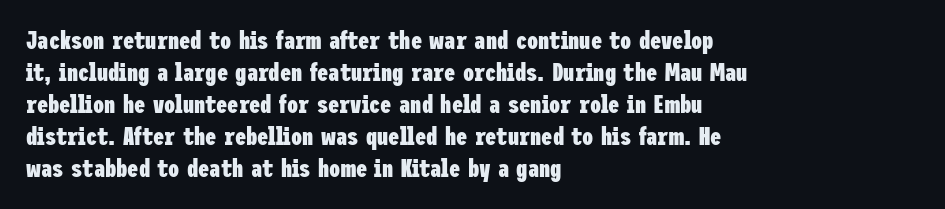
Q: Is the text bold? A: Yes.
Q: Is the text italic (slanted)? A: No, it is upright.
Q: Is the text underlined? A: No.
Q: How is the paragraph aligned? A: Left-aligned.
Q: Is the spacing between letters normal or unusually wide? A: Normal.
Q: Is the spacing between lines tight, normal or loose? A: Normal.
